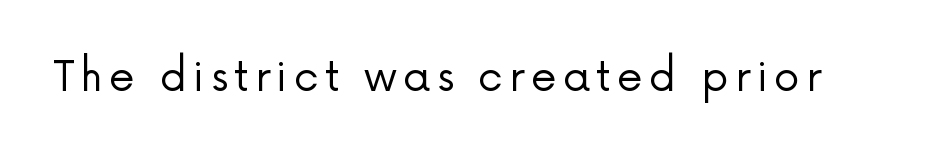
{"serif": "no", "italic": "no", "bold": "no", "weight": "regular", "width": "normal", "stroke_contrast": "low", "x_height": "medium", "monospaced": "no", "underline": "no", "glyph_px": 41}
